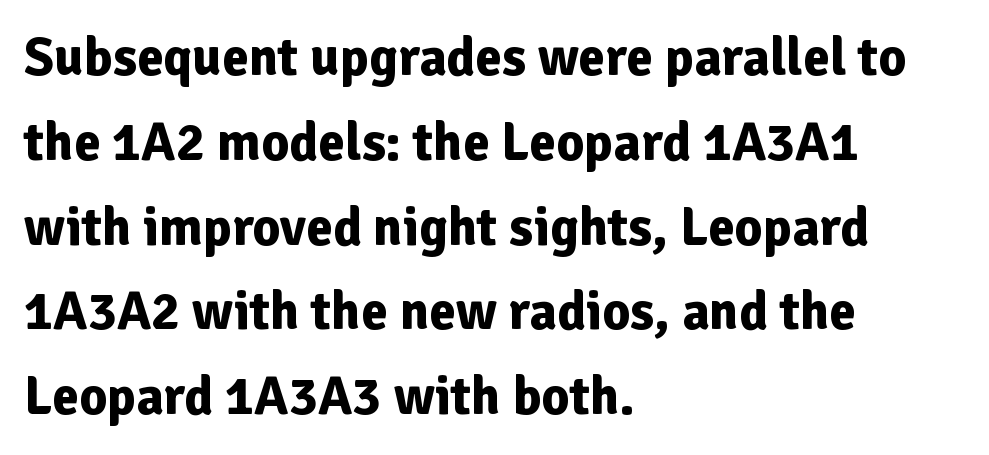
Notice how the stems are strictly vertical — no italics here. The lines sit at an ordinary, default distance from one another. Plenty of ink on the page — the face is bold. Line beginnings align vertically; line endings do not.
